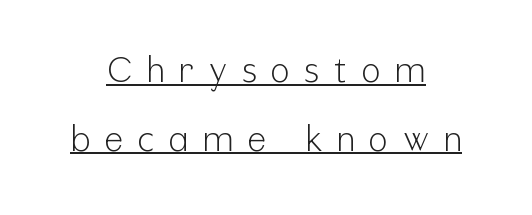
Q: Is the text bold? A: No.
Q: Is the text italic (slanted)? A: No, it is upright.
Q: Is the typeface a serif or a sans-serif typeface? A: Sans-serif.
Q: Is the text underlined? A: Yes.
Q: How is the paragraph aligned? A: Centered.
Q: Is the spacing between letters normal or unusually wide? A: Unusually wide.
Q: Is the spacing between lines tight, normal or loose? A: Loose.
Q: Width (condensed, normal, or wide)? A: Condensed.
Q: Stroke contrast? A: Low.
Q: x-height? A: Medium.
Q: Monospaced? A: No.
